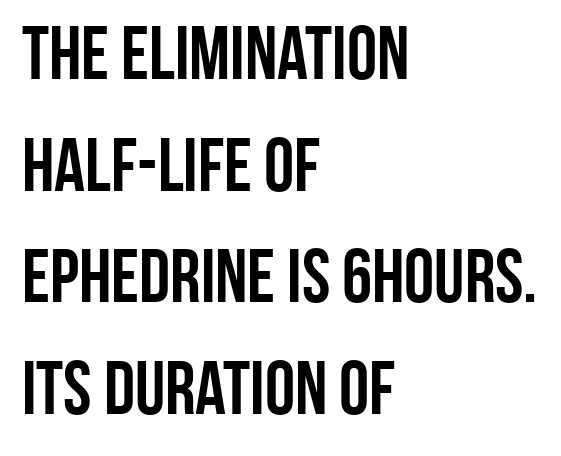
The image shows 76 px semibold, condensed sans-serif type, upright; set left-aligned, normal line spacing (1.47x), normal letter spacing, not underlined; low stroke contrast and a large x-height.
